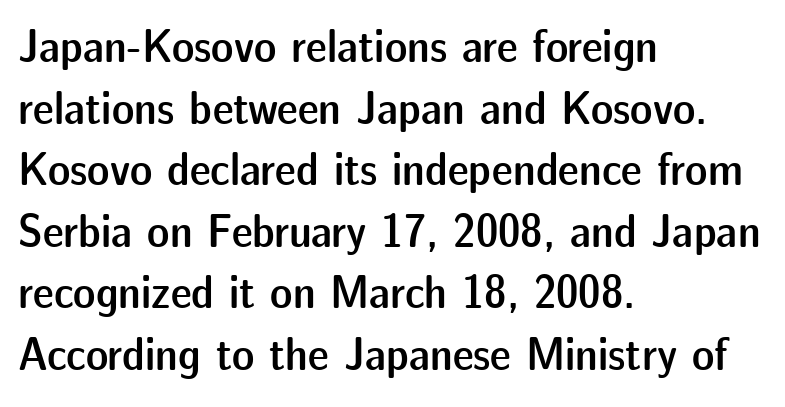
{"serif": "no", "italic": "no", "bold": "semi", "weight": "semibold", "width": "normal", "stroke_contrast": "low", "x_height": "medium", "monospaced": "no", "underline": "no", "align": "left", "line_spacing": "normal", "line_spacing_ratio": 1.31, "letter_spacing": "normal", "letter_spacing_em": 0.0, "glyph_px": 47}
